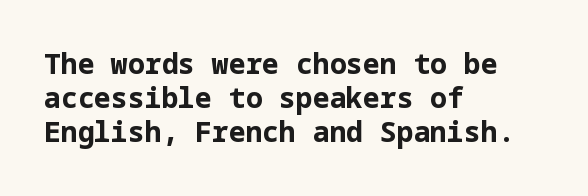
Horizontal alignment here is leftward, the default for most running prose. These lines carry a lot of weight — the face is fully bold. These lines were composed using upright roman letters. Letterform terminals end flat and unadorned throughout the passage. The area under the type is left untouched. Standard letterfit; no display-style spreading of the glyphs.
